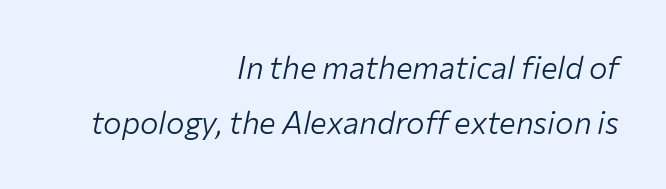
{"italic": "yes", "lean": "right", "slant_degrees": 12, "bold": "no", "weight": "light", "width": "normal", "stroke_contrast": "low", "x_height": "medium", "monospaced": "no", "underline": "no", "align": "right", "line_spacing_ratio": 1.79, "letter_spacing": "normal", "letter_spacing_em": 0.0, "glyph_px": 31}
